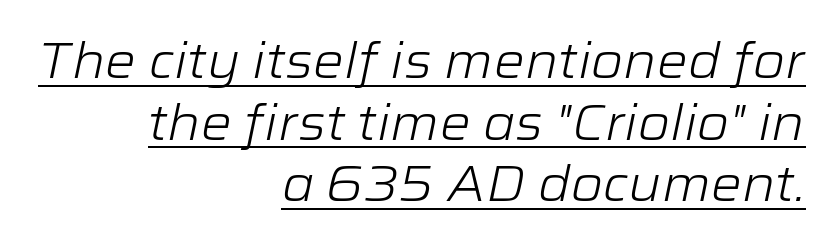
{"italic": "yes", "lean": "right", "slant_degrees": 12, "bold": "no", "weight": "light", "width": "wide", "stroke_contrast": "low", "x_height": "medium", "monospaced": "no", "underline": "yes", "align": "right", "line_spacing": "normal", "line_spacing_ratio": 1.26, "letter_spacing": "normal", "letter_spacing_em": 0.0, "glyph_px": 49}
